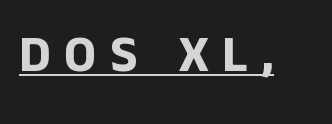
The image shows 51 px bold sans-serif type, upright; set unusually wide letter spacing (+0.27 em), underlined; low stroke contrast and a medium x-height.
